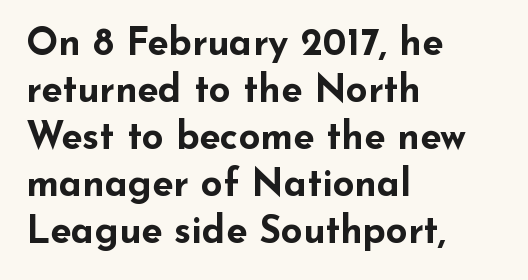
Q: Is the text bold? A: Yes.
Q: Is the text italic (slanted)? A: No, it is upright.
Q: Is the typeface a serif or a sans-serif typeface? A: Sans-serif.
Q: Is the text underlined? A: No.
Q: How is the paragraph aligned? A: Left-aligned.
Q: Is the spacing between letters normal or unusually wide? A: Normal.
Q: Width (condensed, normal, or wide)? A: Wide.
Q: Stroke contrast? A: Low.
Q: x-height? A: Small.
Q: Monospaced? A: No.
